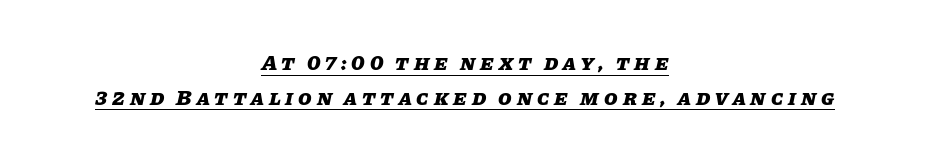
Strokes here are thick enough to call this a true bold. A typesetter would call this heavily tracked-out type. This rendering uses center alignment, leaving both contours irregular but symmetric. Descenders here cross a horizontal rule under the line. Does the lettering tilt? It does — this is italic.
